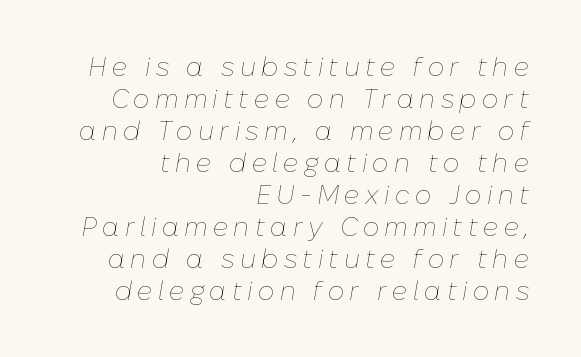
The image shows 26 px text type, italic (leaning right); set right-aligned, line spacing 1.23x, unusually wide letter spacing (+0.2 em), not underlined.
